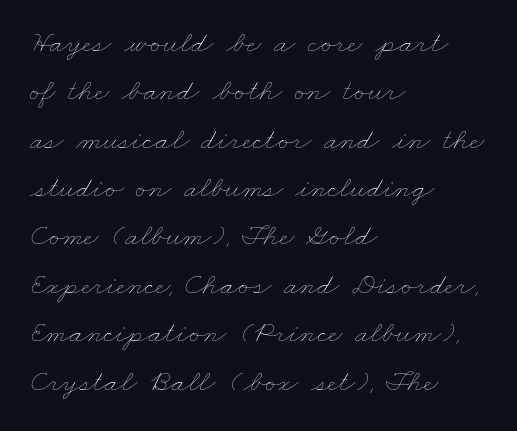
The rendering uses natural spacing where letterforms have individual widths. Anything drawn beneath the words? Only blank space. One glance says typical: line gaps are just what's usual. The strokes are not fattened; the text isn't bold. Observe the ordinary spacing: letters are neighbours, not strangers. Typeset ragged right — the left edge is the straight one.
